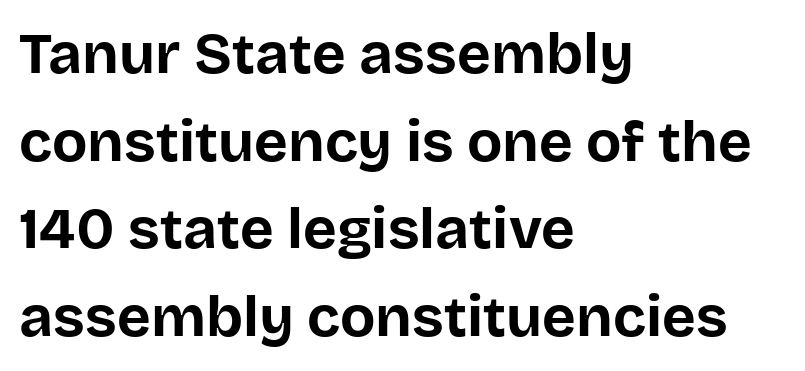
{"serif": "no", "italic": "no", "bold": "yes", "weight": "bold", "width": "normal", "stroke_contrast": "low", "x_height": "large", "monospaced": "no", "underline": "no", "align": "left", "line_spacing": "normal", "line_spacing_ratio": 1.51, "letter_spacing": "normal", "letter_spacing_em": 0.0, "glyph_px": 58}
